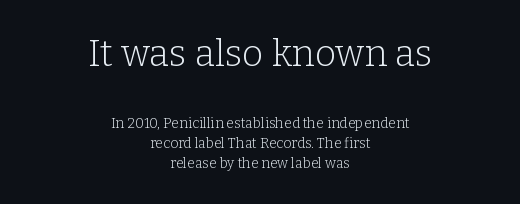
It's the straight-up-and-down kind of type. Line spacing here is normal. The earlier block is typeset at a bigger size than the later block. Characters follow at the spacing the type designer built in.
